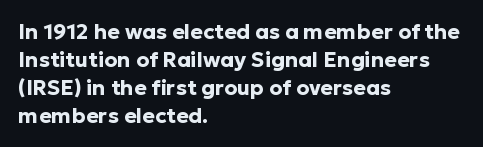
{"italic": "no", "bold": "yes", "underline": "no", "align": "left", "line_spacing": "normal", "line_spacing_ratio": 1.33, "letter_spacing": "normal", "letter_spacing_em": 0.0, "glyph_px": 21}
